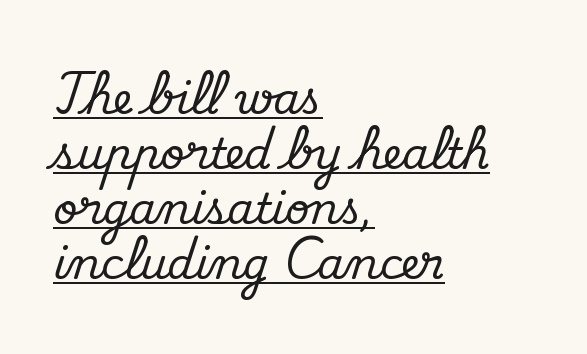
{"serif": "yes", "width": "normal", "stroke_contrast": "medium", "x_height": "small", "monospaced": "no", "underline": "yes", "align": "left", "line_spacing": "normal", "line_spacing_ratio": 1.31, "letter_spacing": "normal", "letter_spacing_em": 0.0, "glyph_px": 42}
